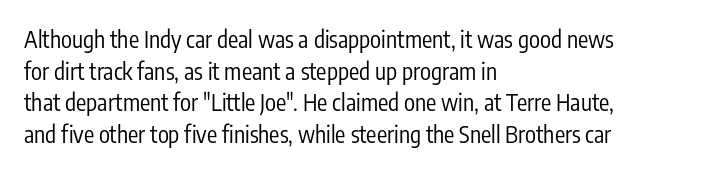
The image shows 23 px text type, upright; set left-aligned, normal line spacing (1.38x), normal letter spacing, not underlined.
